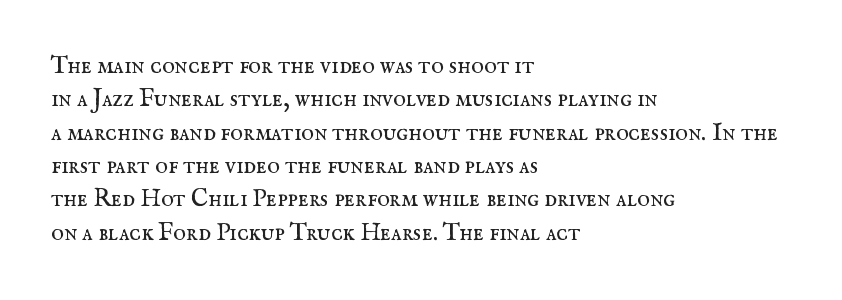
{"italic": "no", "bold": "no", "underline": "no", "align": "left", "line_spacing": "normal", "line_spacing_ratio": 1.39, "letter_spacing": "normal", "letter_spacing_em": 0.0, "glyph_px": 24}
